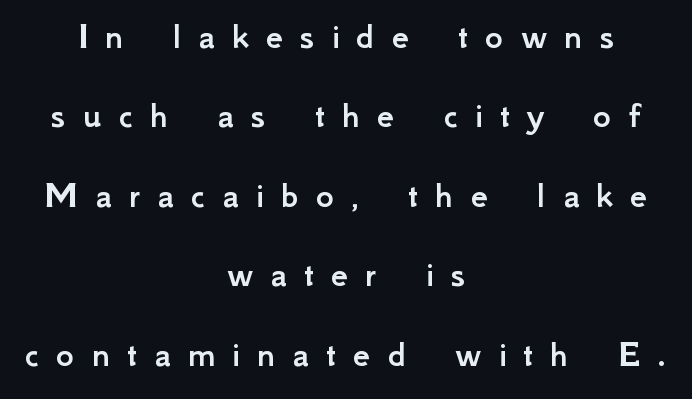
The rendering uses a large line-height, opening up the rows. Beneath every word, the page is bare. The lines are quadded center. The face used here is proportionally spaced, like ordinary book or web type. Examine the stroke ends and you'll find no serifs.
